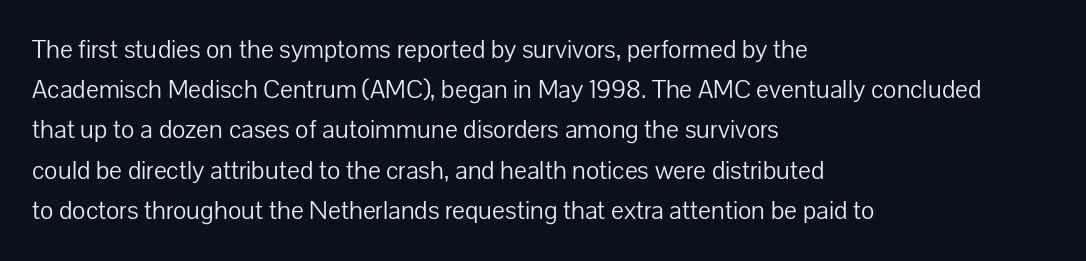
Q: Is the text bold? A: No.
Q: Is the text italic (slanted)? A: No, it is upright.
Q: Is the text underlined? A: No.
Q: How is the paragraph aligned? A: Left-aligned.
Q: Is the spacing between letters normal or unusually wide? A: Normal.
Q: Is the spacing between lines tight, normal or loose? A: Normal.
